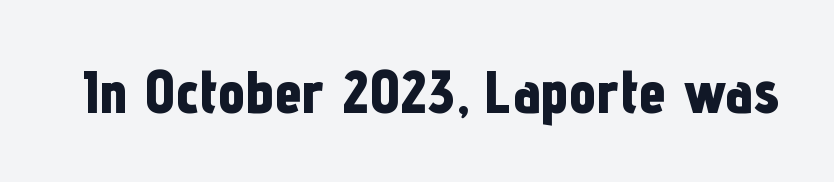
The image shows 61 px bold, condensed sans-serif type, upright; set normal letter spacing, not underlined; low stroke contrast and a medium x-height.
